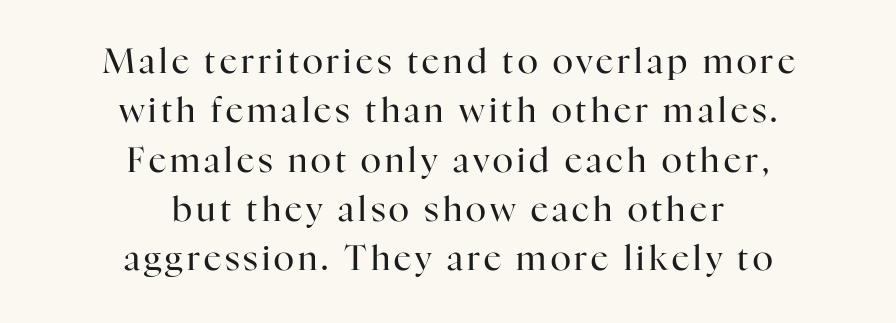
{"serif": "yes", "italic": "no", "bold": "no", "weight": "regular", "width": "normal", "stroke_contrast": "high", "x_height": "medium", "monospaced": "no", "underline": "no", "align": "center", "line_spacing": "normal", "line_spacing_ratio": 1.45, "glyph_px": 34}
